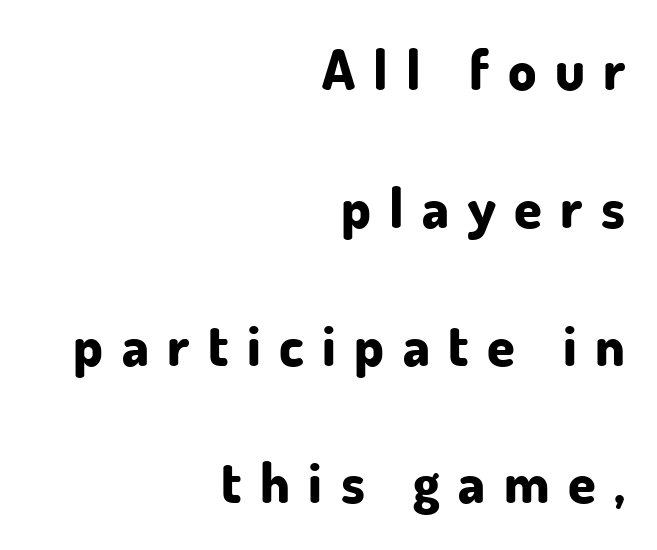
{"serif": "no", "italic": "no", "bold": "yes", "weight": "bold", "width": "normal", "stroke_contrast": "low", "x_height": "small", "monospaced": "no", "underline": "no", "align": "right", "line_spacing": "loose", "line_spacing_ratio": 2.46, "letter_spacing": "wide", "letter_spacing_em": 0.33, "glyph_px": 56}
